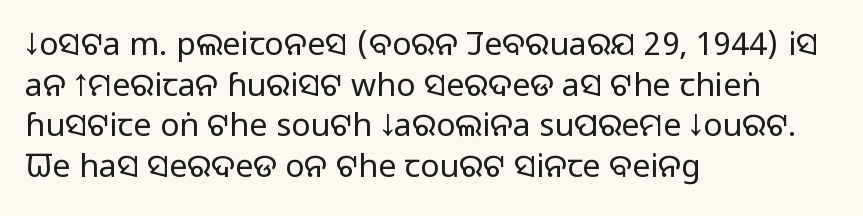
The typography opts for an upright posture over an oblique one. Font category for this specimen: sans-serif. Typeset ragged right — the left edge is the straight one. The leading is moderate, giving the passage an even texture. Short note: letters normally spaced.
